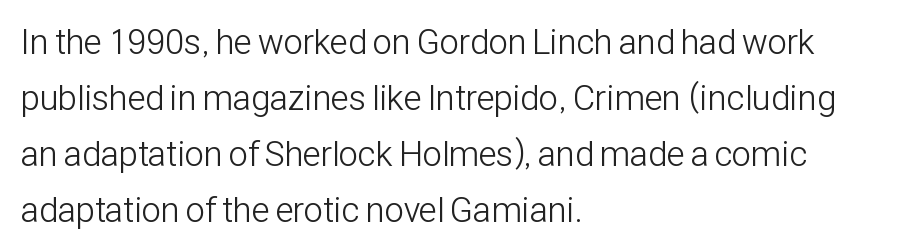
The image shows 35 px light, condensed sans-serif type, upright; set left-aligned, normal line spacing (1.6x), normal letter spacing, not underlined; low stroke contrast and a medium x-height.
